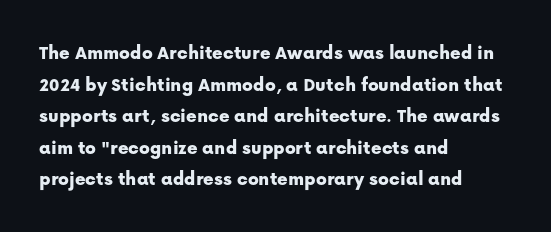
The image shows 20 px text type, upright; set left-aligned, normal line spacing (1.58x), normal letter spacing, not underlined.
